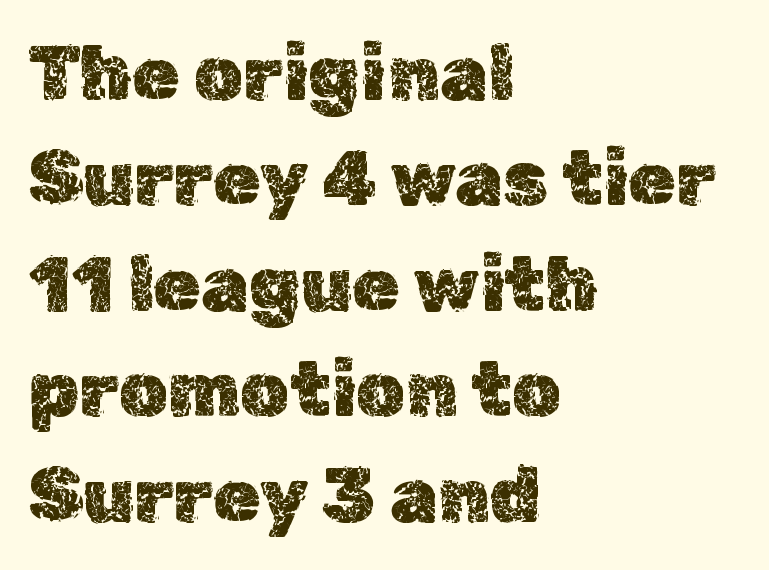
{"italic": "no", "width": "normal", "x_height": "medium", "monospaced": "no", "underline": "no", "align": "left", "line_spacing": "normal", "line_spacing_ratio": 1.37, "letter_spacing": "normal", "letter_spacing_em": 0.0, "glyph_px": 77}
